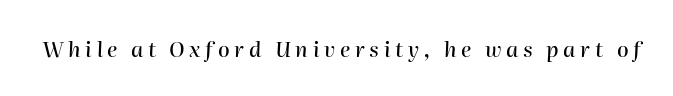
The image shows 21 px text type, italic (leaning right); set unusually wide letter spacing (+0.22 em), not underlined.
